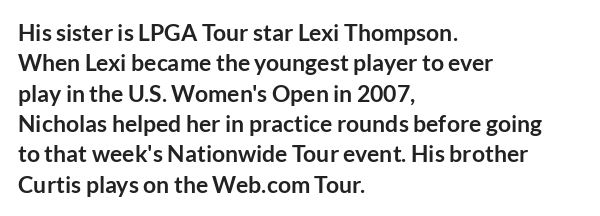
The image shows 23 px bold type, upright; set left-aligned, normal line spacing (1.32x), normal letter spacing, not underlined.
